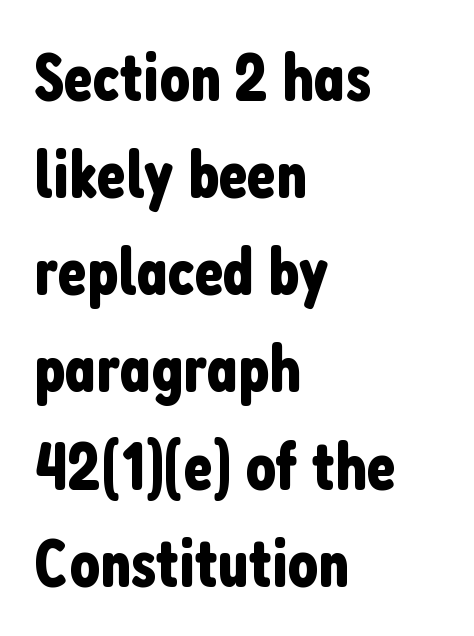
Q: Is the text italic (slanted)? A: No, it is upright.
Q: Is the typeface a serif or a sans-serif typeface? A: Sans-serif.
Q: Is the text underlined? A: No.
Q: How is the paragraph aligned? A: Left-aligned.
Q: Is the spacing between letters normal or unusually wide? A: Normal.
Q: Is the spacing between lines tight, normal or loose? A: Normal.
Q: Width (condensed, normal, or wide)? A: Condensed.
Q: Stroke contrast? A: Low.
Q: x-height? A: Medium.
Q: Monospaced? A: No.
